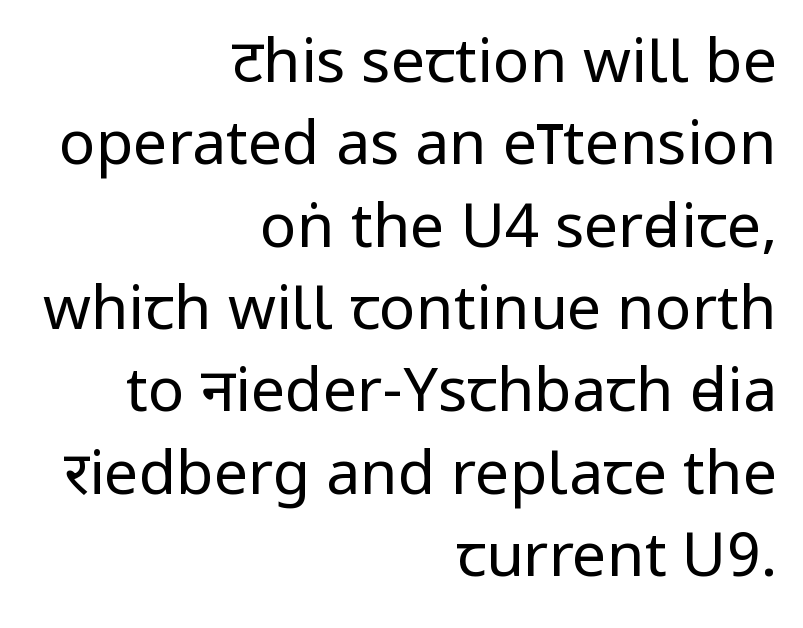
The image shows 61 px regular-weight, condensed sans-serif type, upright; set right-aligned, normal line spacing (1.35x), normal letter spacing, not underlined; low stroke contrast and a large x-height.
